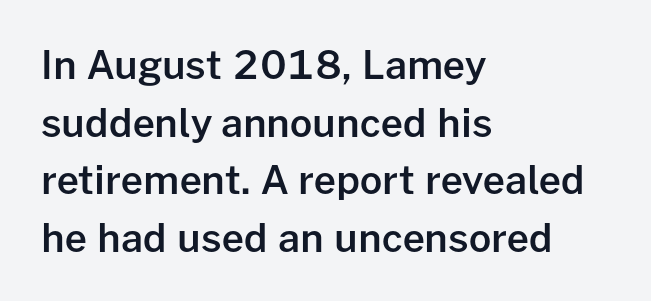
Q: Is the text bold? A: Semi-bold.
Q: Is the text italic (slanted)? A: No, it is upright.
Q: Is the typeface a serif or a sans-serif typeface? A: Sans-serif.
Q: Is the text underlined? A: No.
Q: How is the paragraph aligned? A: Left-aligned.
Q: Is the spacing between letters normal or unusually wide? A: Normal.
Q: Is the spacing between lines tight, normal or loose? A: Normal.
Q: Width (condensed, normal, or wide)? A: Normal.
Q: Stroke contrast? A: Low.
Q: x-height? A: Medium.
Q: Monospaced? A: No.
